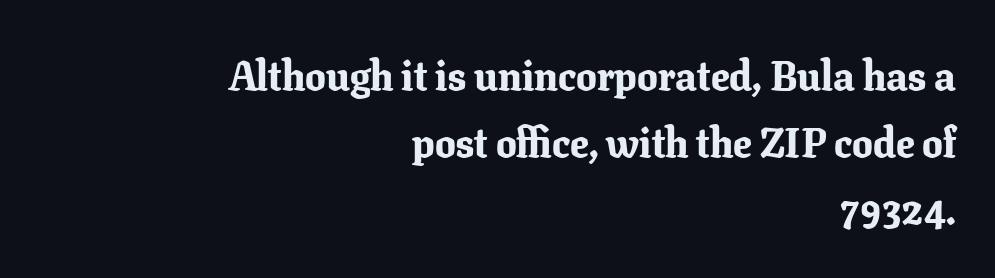
{"serif": "yes", "italic": "no", "bold": "yes", "weight": "bold", "width": "normal", "stroke_contrast": "low", "x_height": "medium", "monospaced": "no", "underline": "no", "align": "right", "line_spacing": "normal", "line_spacing_ratio": 1.64, "letter_spacing": "normal", "letter_spacing_em": 0.0, "glyph_px": 41}
